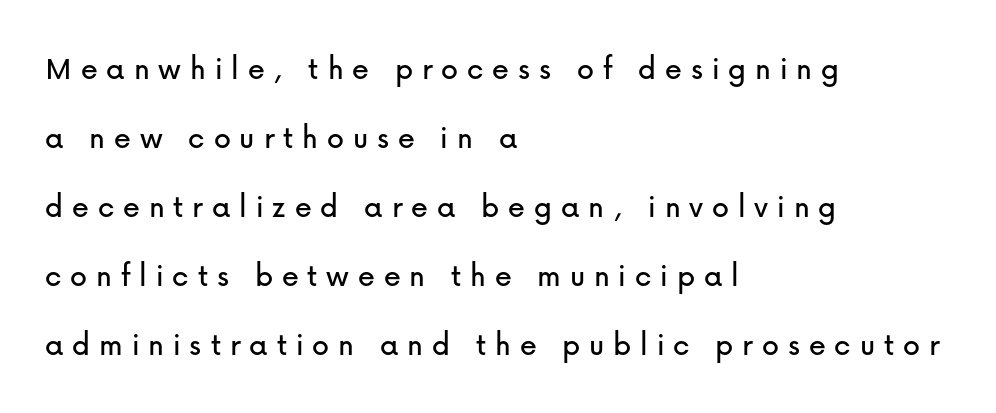
Between one letter and the next there's a generous, obvious gap. Ordinary non-slanted type is in use. The letters advance in unequal steps, a hallmark of proportional type. The letters carry no serifs — their stems end cleanly without finishing strokes. Left-aligned paragraph, ragged on the right.
